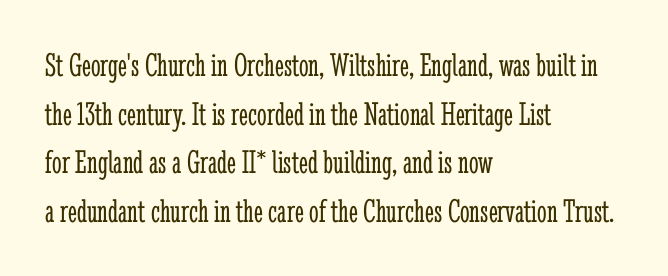
Q: Is the text bold? A: No.
Q: Is the text italic (slanted)? A: No, it is upright.
Q: Is the typeface a serif or a sans-serif typeface? A: Serif.
Q: Is the text underlined? A: No.
Q: How is the paragraph aligned? A: Left-aligned.
Q: Is the spacing between letters normal or unusually wide? A: Normal.
Q: Is the spacing between lines tight, normal or loose? A: Normal.
Q: Width (condensed, normal, or wide)? A: Condensed.
Q: Stroke contrast? A: Low.
Q: x-height? A: Medium.
Q: Monospaced? A: No.
